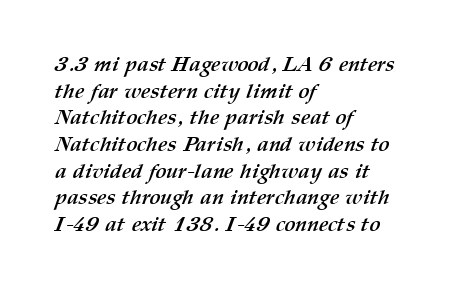
Q: Is the text bold? A: Yes.
Q: Is the text underlined? A: No.
Q: How is the paragraph aligned? A: Left-aligned.
Q: Is the spacing between letters normal or unusually wide? A: Normal.
Q: Is the spacing between lines tight, normal or loose? A: Normal.
